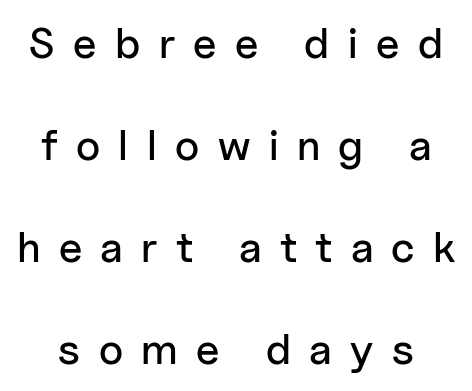
The leading is generous, giving the passage an open texture. The area under the type is left untouched. This sample uses a sans-serif face. These lines are rendered in a variable-pitch font. What stands out about the letter spacing? Its width — letters are far apart. This sample uses an upright cut, with every glyph sitting square on the baseline.
